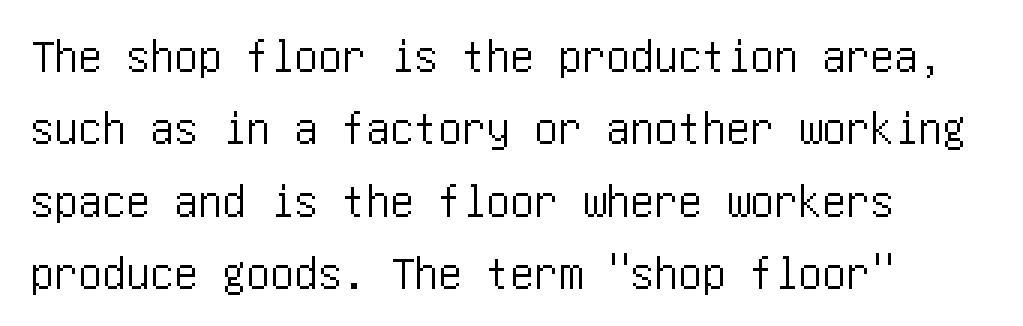
Nothing unusual about the tracking: characters are spaced as the font intends. The lettering stays uniformly vertical, giving the passage a roman look. Which margin do the lines hug? The left one — the right edge is uneven. Just letters on the line, the space beneath them empty.
